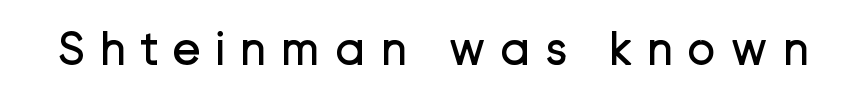
{"serif": "no", "italic": "no", "bold": "no", "weight": "regular", "width": "normal", "stroke_contrast": "low", "x_height": "medium", "monospaced": "no", "underline": "no", "letter_spacing": "wide", "letter_spacing_em": 0.28, "glyph_px": 49}
